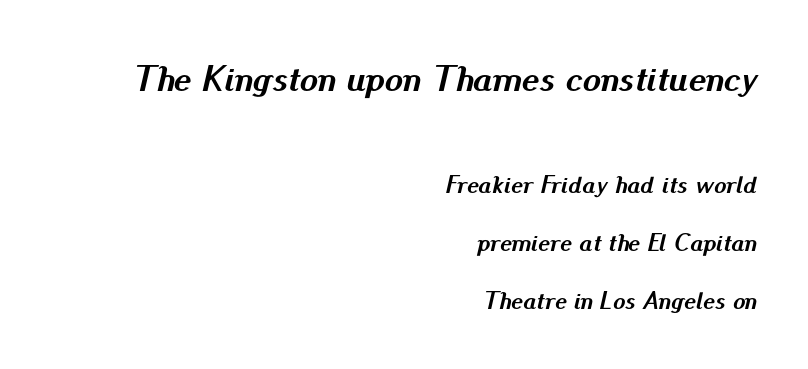
The image shows 37 px semibold type, italic (leaning right); set right-aligned, loose line spacing (2.31x), normal letter spacing, not underlined; the first (top) block is 1.48x larger; medium stroke contrast and a small x-height.
